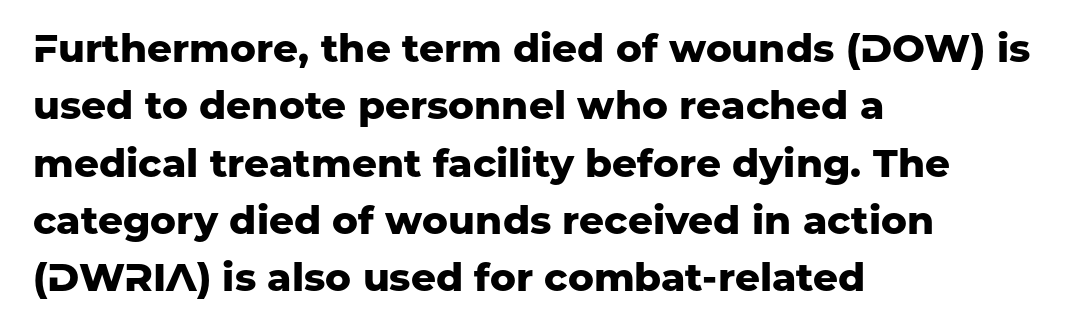
Q: Is the text bold? A: Yes.
Q: Is the text italic (slanted)? A: No, it is upright.
Q: Is the typeface a serif or a sans-serif typeface? A: Sans-serif.
Q: Is the text underlined? A: No.
Q: How is the paragraph aligned? A: Left-aligned.
Q: Is the spacing between letters normal or unusually wide? A: Normal.
Q: Is the spacing between lines tight, normal or loose? A: Normal.
Q: Width (condensed, normal, or wide)? A: Normal.
Q: Stroke contrast? A: Low.
Q: x-height? A: Medium.
Q: Monospaced? A: No.
